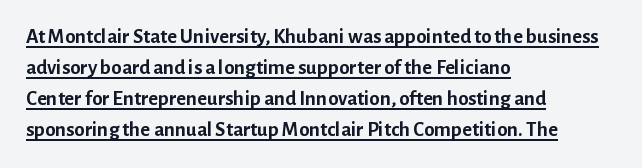
The image shows 21 px bold type, upright; set left-aligned, normal line spacing (1.48x), normal letter spacing, underlined.
